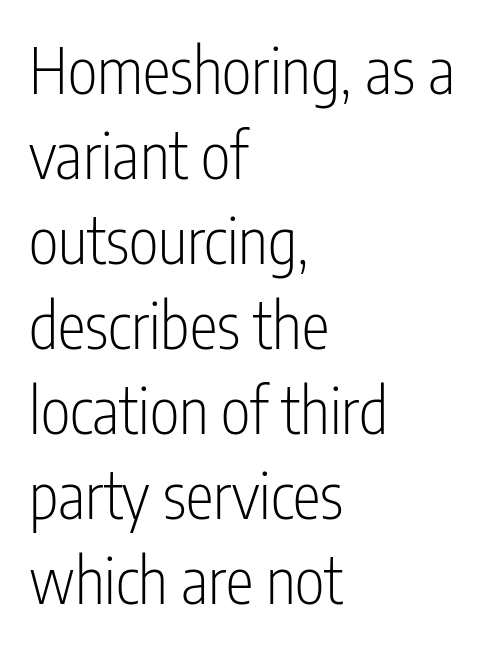
Honestly, the letter spacing is just normal — you wouldn't notice it. One-word summary of the alignment: left. Weight: regular or lighter. Spacing verdict: proportional, widths tailored to each character. The letters stand straight up with perfectly vertical stems. Quick note: interline space is typical.
